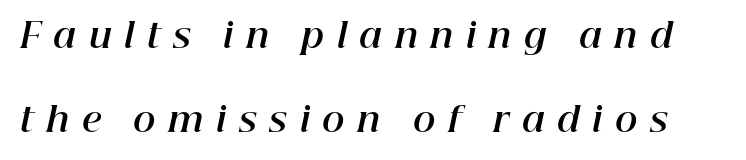
The image shows 34 px bold type, italic (leaning right); set loose line spacing (2.48x), unusually wide letter spacing (+0.37 em), not underlined; high stroke contrast and a medium x-height.
